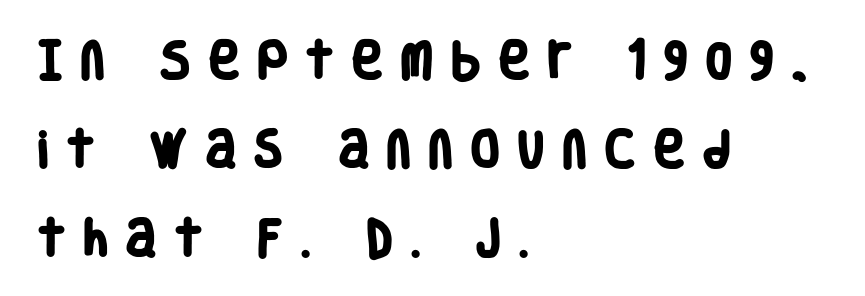
The image shows 41 px heavy, condensed sans-serif type; set left-aligned, loose line spacing (2.17x), unusually wide letter spacing (+0.46 em), not underlined; low stroke contrast and a large x-height.
